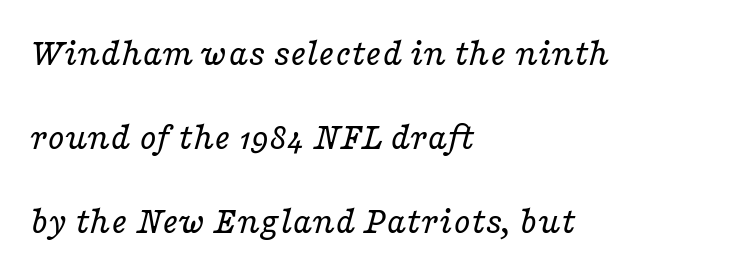
The strokes carry an ordinary text weight at most. Interline gaps are noticeably wide in this sample. It's the slanting kind of type. The letters carry serifs — small finishing strokes at the ends of their stems. The gap between lines stays unmarked. Horizontal alignment here is leftward, the default for most running prose.
